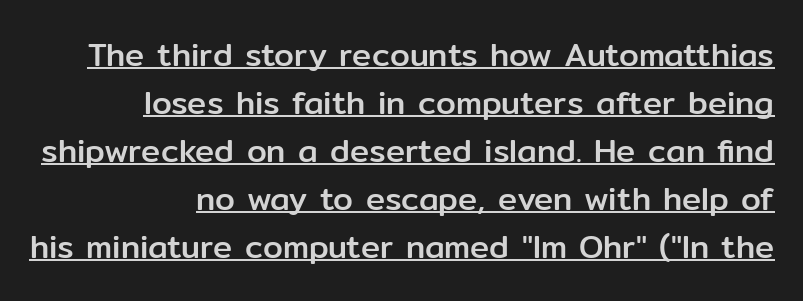
Q: Is the text italic (slanted)? A: No, it is upright.
Q: Is the typeface a serif or a sans-serif typeface? A: Sans-serif.
Q: Is the text underlined? A: Yes.
Q: How is the paragraph aligned? A: Right-aligned.
Q: Is the spacing between letters normal or unusually wide? A: Normal.
Q: Is the spacing between lines tight, normal or loose? A: Normal.
Q: Width (condensed, normal, or wide)? A: Normal.
Q: Stroke contrast? A: Low.
Q: x-height? A: Medium.
Q: Monospaced? A: No.
